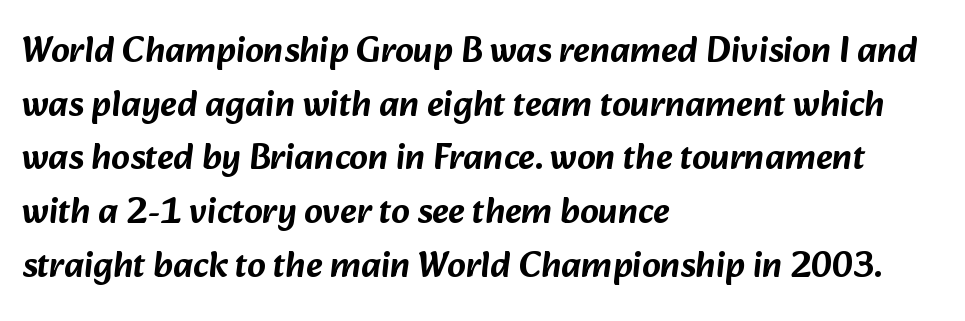
The letters advance in unequal steps, a hallmark of proportional type. The zone under the glyphs is completely vacant. Baseline-to-baseline distance is the conventional proportion of letter height. Visually the block forms a straight wall on the left and a jagged coastline on the right.
